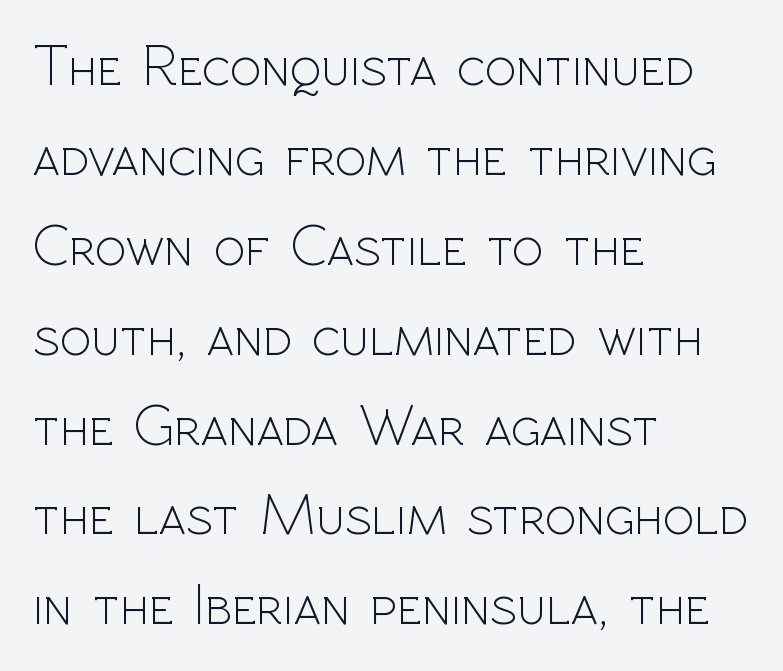
The image shows 58 px light sans-serif type, upright; set left-aligned, normal line spacing (1.55x), normal letter spacing, not underlined; a medium x-height.
